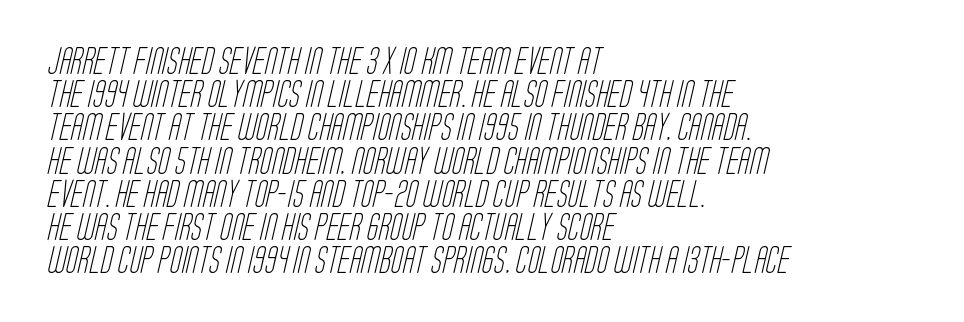
The image shows 27 px text type; set left-aligned, line spacing 1.23x, normal letter spacing, not underlined.
